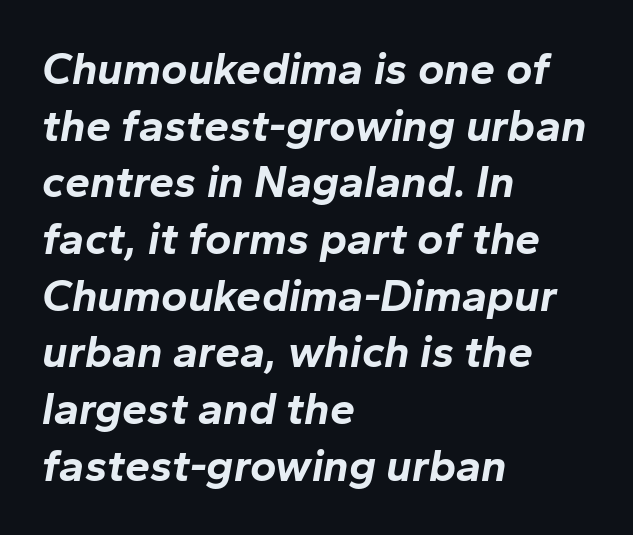
Q: Is the text bold? A: Yes.
Q: Is the text italic (slanted)? A: Yes, it leans right by about 10 degrees.
Q: Is the text underlined? A: No.
Q: How is the paragraph aligned? A: Left-aligned.
Q: Is the spacing between letters normal or unusually wide? A: Normal.
Q: Is the spacing between lines tight, normal or loose? A: Normal.
Q: Width (condensed, normal, or wide)? A: Normal.
Q: Stroke contrast? A: Low.
Q: x-height? A: Medium.
Q: Monospaced? A: No.
